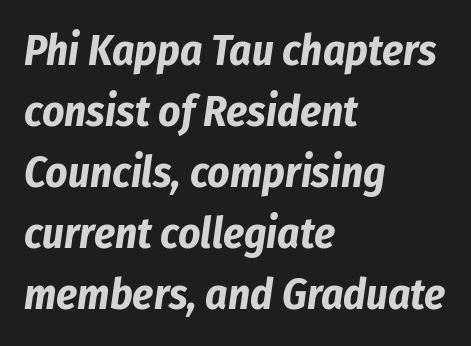
Q: Is the text bold? A: Yes.
Q: Is the text italic (slanted)? A: Yes, it leans right by about 8 degrees.
Q: Is the text underlined? A: No.
Q: How is the paragraph aligned? A: Left-aligned.
Q: Is the spacing between letters normal or unusually wide? A: Normal.
Q: Is the spacing between lines tight, normal or loose? A: Normal.
Q: Width (condensed, normal, or wide)? A: Condensed.
Q: Stroke contrast? A: Low.
Q: x-height? A: Medium.
Q: Monospaced? A: No.
